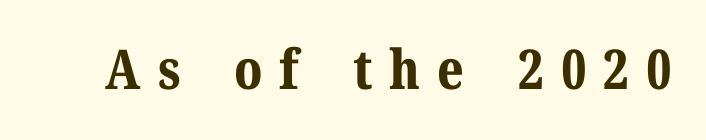
{"serif": "yes", "italic": "no", "bold": "yes", "weight": "bold", "width": "normal", "stroke_contrast": "medium", "x_height": "medium", "monospaced": "no", "underline": "no", "letter_spacing": "wide", "letter_spacing_em": 0.31, "glyph_px": 55}
